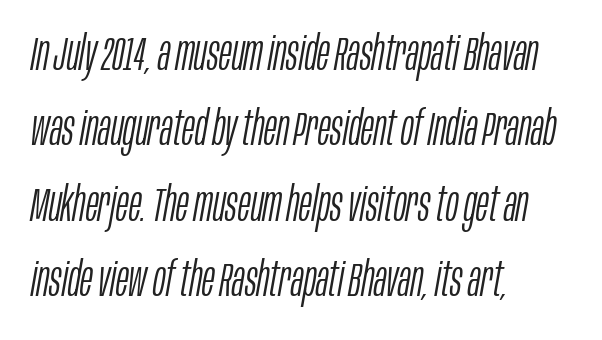
{"italic": "yes", "lean": "right", "slant_degrees": 10, "bold": "no", "weight": "light", "width": "condensed", "stroke_contrast": "low", "x_height": "large", "monospaced": "no", "underline": "no", "align": "left", "line_spacing": "normal", "line_spacing_ratio": 1.57, "letter_spacing": "normal", "letter_spacing_em": 0.0, "glyph_px": 48}
